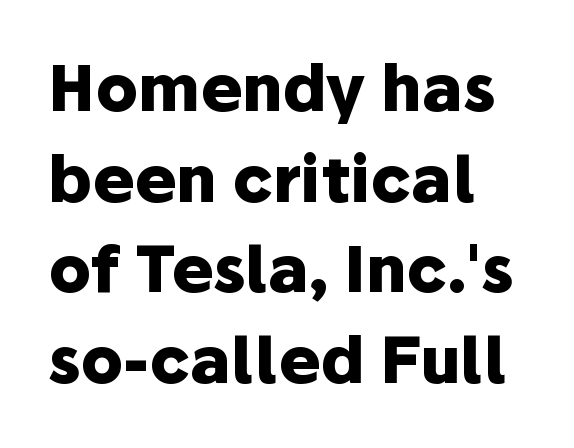
The passage shown is emphatically bold. This sample uses plain, unmodified letter spacing. Designer's note — italics off, roman on. The paragraph has a hard left edge and a soft right edge.
